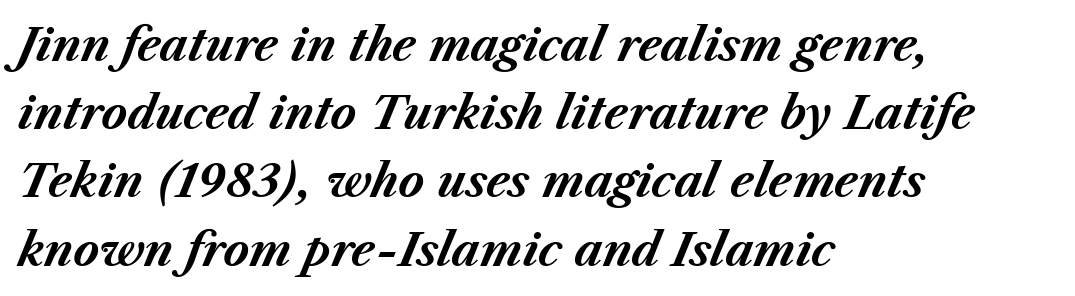
Q: Is the text bold? A: Yes.
Q: Is the text italic (slanted)? A: Yes, it leans right by about 23 degrees.
Q: Is the text underlined? A: No.
Q: How is the paragraph aligned? A: Left-aligned.
Q: Is the spacing between letters normal or unusually wide? A: Normal.
Q: Is the spacing between lines tight, normal or loose? A: Normal.
Q: Width (condensed, normal, or wide)? A: Normal.
Q: Stroke contrast? A: Medium.
Q: x-height? A: Medium.
Q: Monospaced? A: No.
